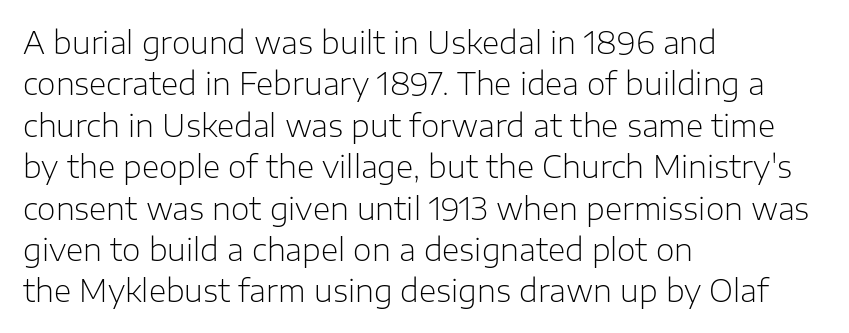
The image shows 30 px light sans-serif type, upright; set left-aligned, normal line spacing (1.38x), normal letter spacing, not underlined; low stroke contrast and a medium x-height.
